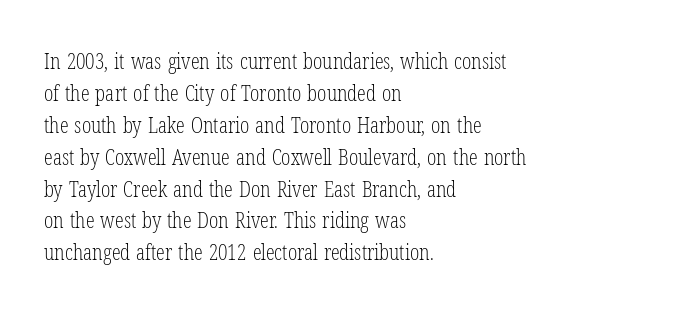
This sample uses an upright cut, with every glyph sitting square on the baseline. Check the space under the baseline: it is left empty. These lines are set flush left with a ragged right edge. Weight: not bold — regular or lighter.
